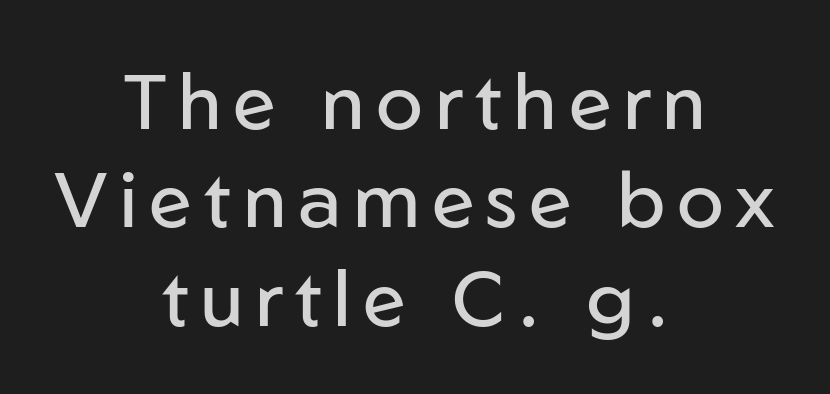
{"serif": "no", "italic": "no", "bold": "no", "weight": "regular", "width": "normal", "stroke_contrast": "low", "x_height": "medium", "monospaced": "no", "underline": "no", "align": "center", "line_spacing": "normal", "line_spacing_ratio": 1.26, "glyph_px": 78}
